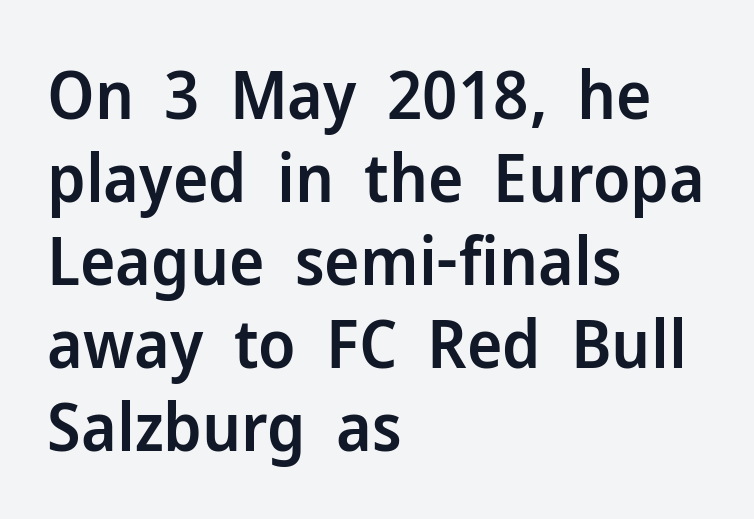
The image shows 67 px semibold sans-serif type, upright; set left-aligned, line spacing 1.24x, normal letter spacing, not underlined; low stroke contrast and a medium x-height.
